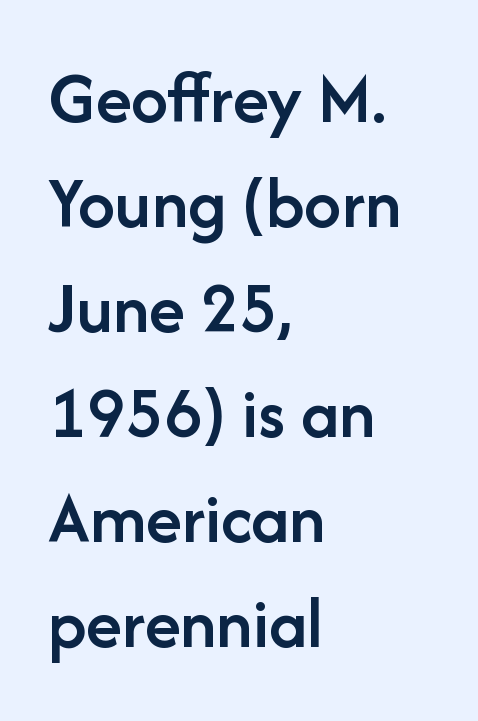
Q: Is the text bold? A: Semi-bold.
Q: Is the text italic (slanted)? A: No, it is upright.
Q: Is the typeface a serif or a sans-serif typeface? A: Sans-serif.
Q: Is the text underlined? A: No.
Q: How is the paragraph aligned? A: Left-aligned.
Q: Is the spacing between letters normal or unusually wide? A: Normal.
Q: Is the spacing between lines tight, normal or loose? A: Normal.
Q: Width (condensed, normal, or wide)? A: Normal.
Q: Stroke contrast? A: Low.
Q: x-height? A: Medium.
Q: Monospaced? A: No.
